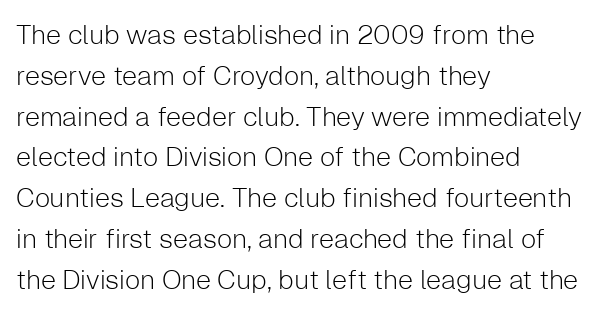
{"italic": "no", "bold": "no", "underline": "no", "align": "left", "line_spacing": "normal", "line_spacing_ratio": 1.51, "letter_spacing": "normal", "letter_spacing_em": 0.0, "glyph_px": 27}
